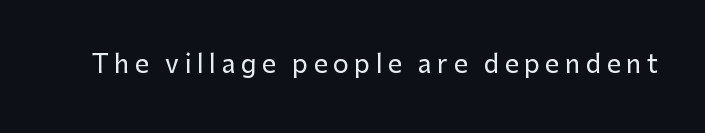
Q: Is the text italic (slanted)? A: No, it is upright.
Q: Is the text underlined? A: No.
Q: Is the spacing between letters normal or unusually wide? A: Unusually wide.
